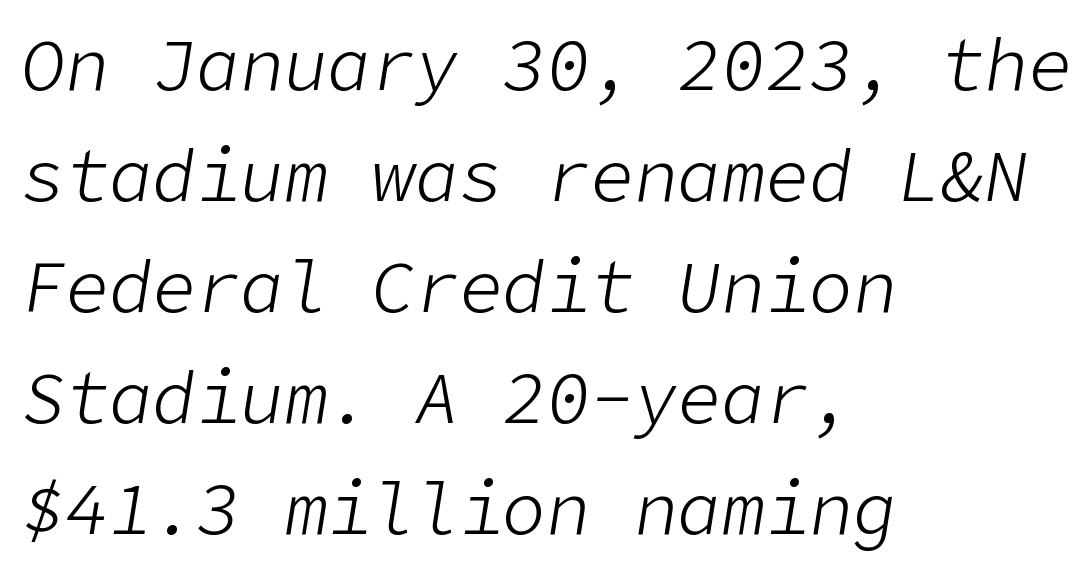
The image shows 73 px light type, italic (leaning right); set left-aligned, normal line spacing (1.52x), normal letter spacing, not underlined; low stroke contrast and a medium x-height.
